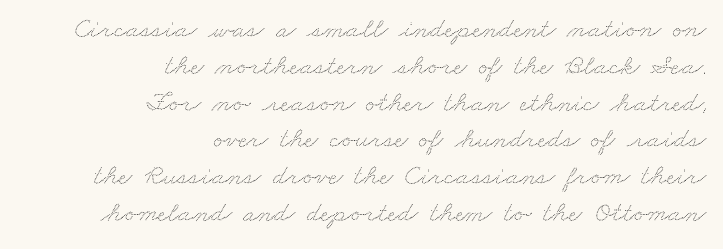
Character widths vary here, with narrow letters taking less room than wide ones. Horizontal bands of white between lines are of average thickness. Default kerning and tracking; the words read as compact shapes. This sample is right-justified, so line beginnings fall wherever the words allow. Honestly, there is no underline to notice here at all.
